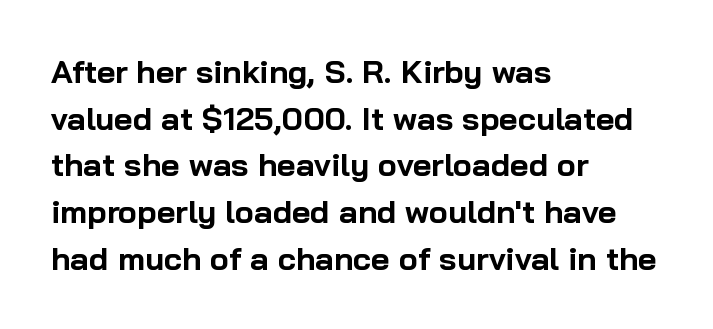
The image shows 32 px bold sans-serif type, upright; set left-aligned, normal line spacing (1.46x), normal letter spacing, not underlined; low stroke contrast and a medium x-height.
